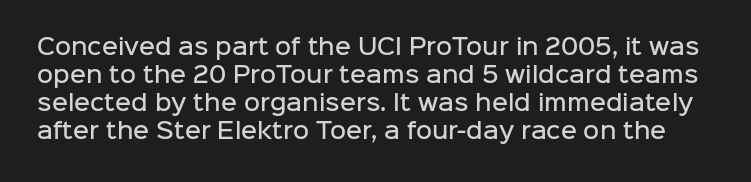
Q: Is the text bold? A: Semi-bold.
Q: Is the text italic (slanted)? A: No, it is upright.
Q: Is the text underlined? A: No.
Q: Is the spacing between letters normal or unusually wide? A: Normal.
Q: Is the spacing between lines tight, normal or loose? A: Normal.
